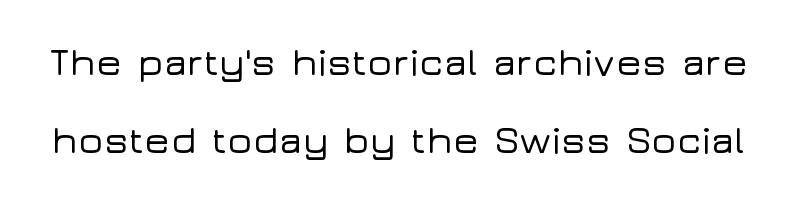
Q: Is the text italic (slanted)? A: No, it is upright.
Q: Is the typeface a serif or a sans-serif typeface? A: Sans-serif.
Q: Is the text underlined? A: No.
Q: Is the spacing between letters normal or unusually wide? A: Normal.
Q: Is the spacing between lines tight, normal or loose? A: Loose.
Q: Width (condensed, normal, or wide)? A: Wide.
Q: Stroke contrast? A: Low.
Q: x-height? A: Medium.
Q: Monospaced? A: No.
